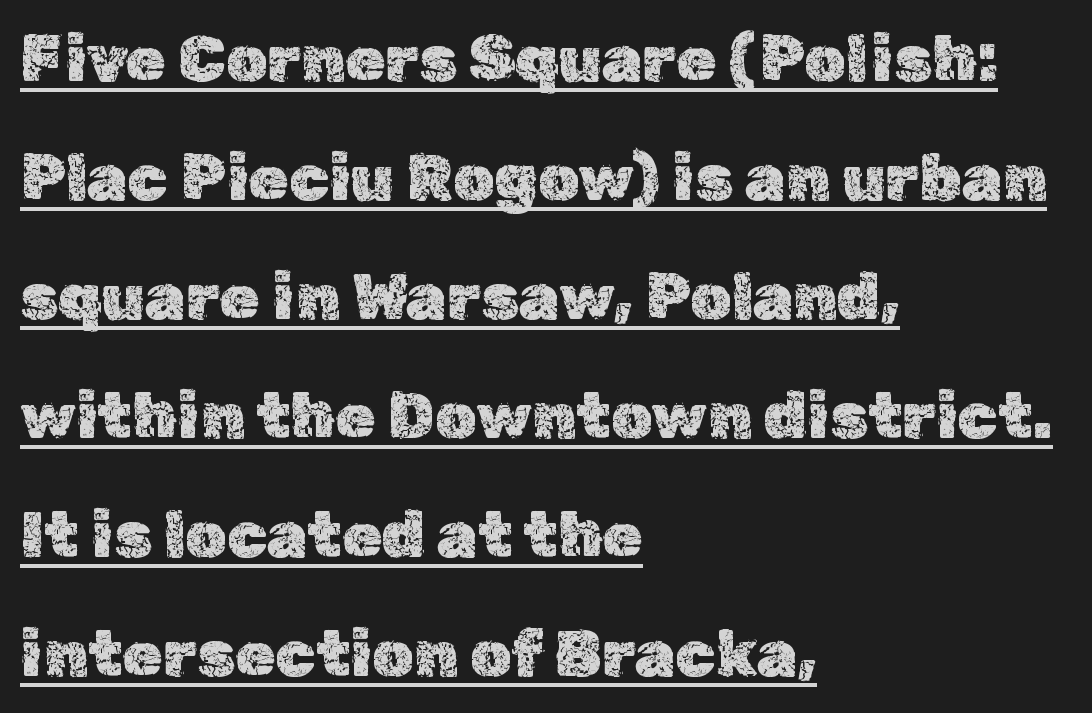
{"italic": "no", "width": "normal", "x_height": "medium", "monospaced": "no", "underline": "yes", "align": "left", "line_spacing_ratio": 1.83, "letter_spacing": "normal", "letter_spacing_em": 0.0, "glyph_px": 65}
